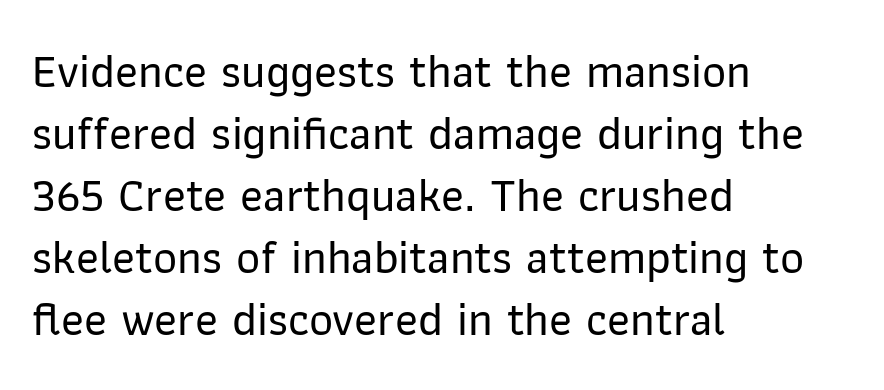
Q: Is the text italic (slanted)? A: No, it is upright.
Q: Is the typeface a serif or a sans-serif typeface? A: Sans-serif.
Q: Is the text underlined? A: No.
Q: How is the paragraph aligned? A: Left-aligned.
Q: Is the spacing between letters normal or unusually wide? A: Normal.
Q: Is the spacing between lines tight, normal or loose? A: Normal.
Q: Width (condensed, normal, or wide)? A: Normal.
Q: Stroke contrast? A: Low.
Q: x-height? A: Medium.
Q: Monospaced? A: No.
